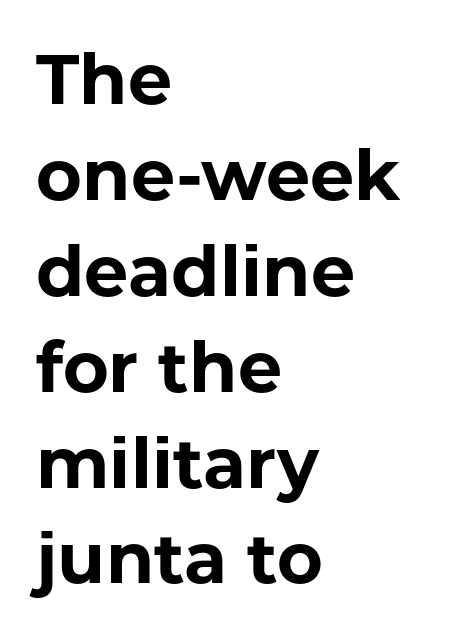
Q: Is the text bold? A: Yes.
Q: Is the text italic (slanted)? A: No, it is upright.
Q: Is the typeface a serif or a sans-serif typeface? A: Sans-serif.
Q: Is the text underlined? A: No.
Q: How is the paragraph aligned? A: Left-aligned.
Q: Is the spacing between letters normal or unusually wide? A: Normal.
Q: Is the spacing between lines tight, normal or loose? A: Normal.
Q: Width (condensed, normal, or wide)? A: Normal.
Q: Stroke contrast? A: Low.
Q: x-height? A: Medium.
Q: Monospaced? A: No.
